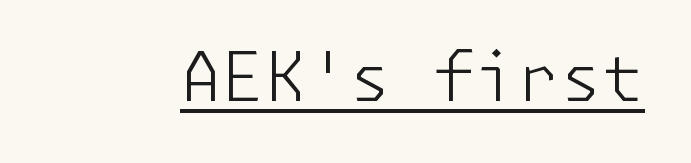
Q: Is the text bold? A: No.
Q: Is the text italic (slanted)? A: No, it is upright.
Q: Is the typeface a serif or a sans-serif typeface? A: Sans-serif.
Q: Is the text underlined? A: Yes.
Q: Is the spacing between letters normal or unusually wide? A: Normal.
Q: Width (condensed, normal, or wide)? A: Normal.
Q: Stroke contrast? A: Low.
Q: x-height? A: Medium.
